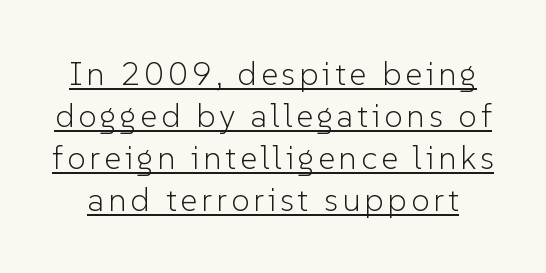
The image shows 33 px light sans-serif type, upright; set normal line spacing (1.27x), underlined; low stroke contrast and a medium x-height.
